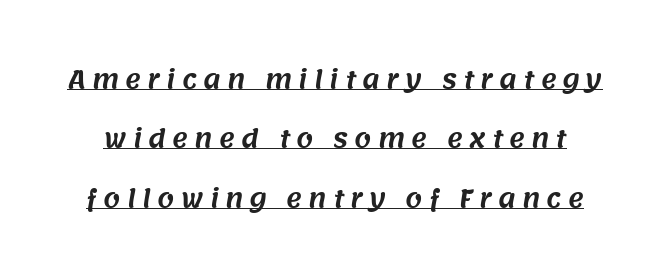
Underlining? Definitely there. This sample uses expanded letter spacing, leaving extra air between glyphs. The vertical gap from one line to the next is large.
